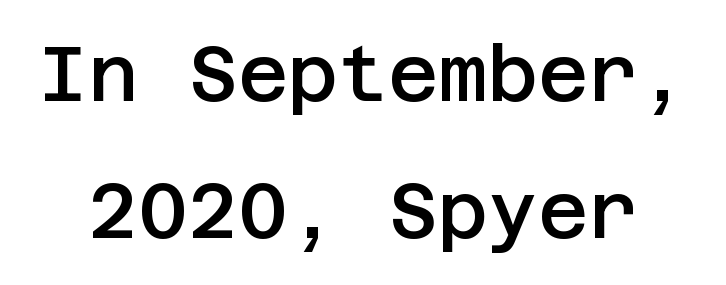
{"serif": "no", "italic": "no", "bold": "semi", "weight": "semibold", "width": "normal", "stroke_contrast": "low", "x_height": "large", "underline": "no", "line_spacing_ratio": 1.78, "letter_spacing": "normal", "letter_spacing_em": 0.0, "glyph_px": 77}
